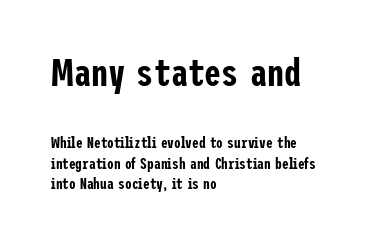
{"serif": "no", "italic": "no", "width": "condensed", "stroke_contrast": "low", "x_height": "medium", "underline": "no", "align": "left", "line_spacing": "normal", "line_spacing_ratio": 1.38, "letter_spacing": "normal", "letter_spacing_em": 0.0, "larger_block": "first", "size_ratio": 2.53, "glyph_px": 38}
